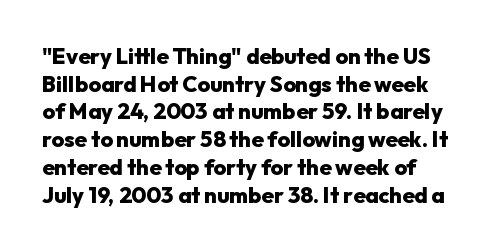
Q: Is the text bold? A: Yes.
Q: Is the text italic (slanted)? A: No, it is upright.
Q: Is the text underlined? A: No.
Q: Is the spacing between letters normal or unusually wide? A: Normal.
Q: Is the spacing between lines tight, normal or loose? A: Normal.
